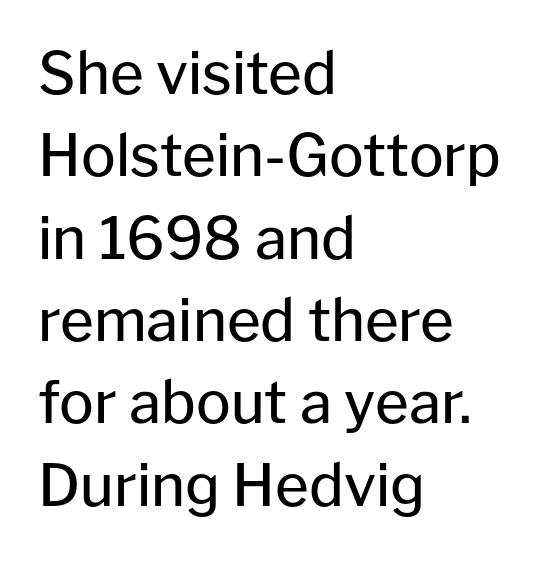
The image shows 58 px regular-weight sans-serif type, upright; set left-aligned, normal line spacing (1.42x), normal letter spacing, not underlined; low stroke contrast and a medium x-height.
